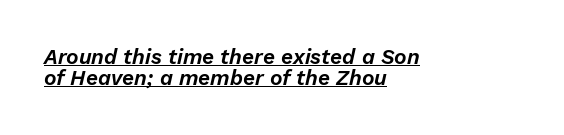
Q: Is the text italic (slanted)? A: Yes, it leans right by about 13 degrees.
Q: Is the text underlined? A: Yes.
Q: How is the paragraph aligned? A: Left-aligned.
Q: Is the spacing between letters normal or unusually wide? A: Normal.
Q: Is the spacing between lines tight, normal or loose? A: Tight.
